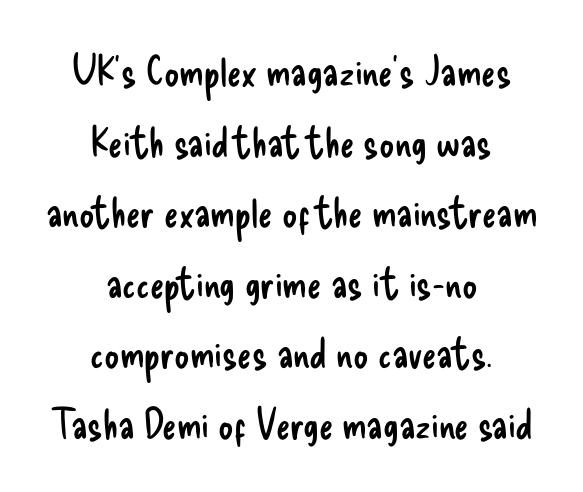
The image shows 42 px regular-weight, condensed sans-serif type, upright; set centered, normal line spacing (1.68x), normal letter spacing, not underlined; low stroke contrast and a small x-height.
